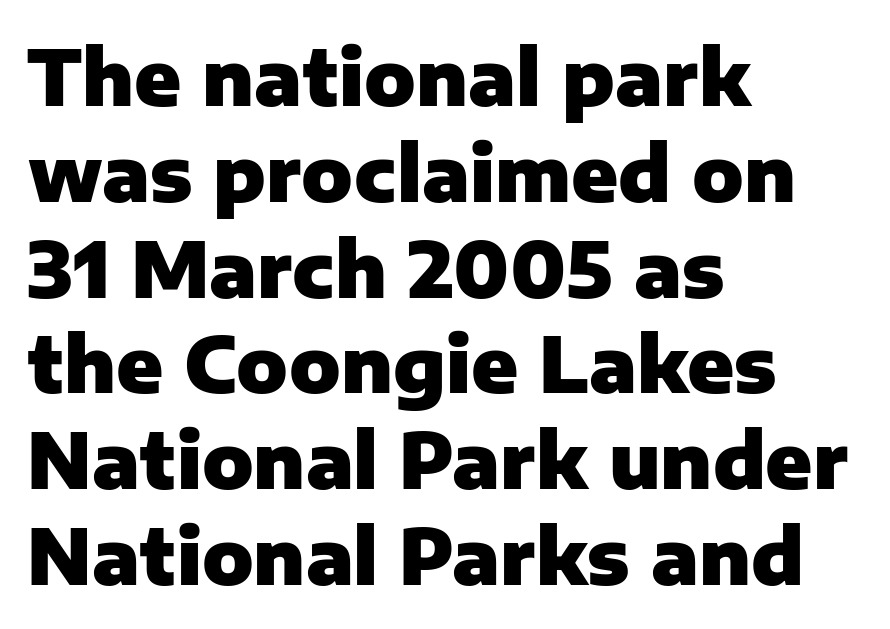
Q: Is the text bold? A: Yes.
Q: Is the text italic (slanted)? A: No, it is upright.
Q: Is the typeface a serif or a sans-serif typeface? A: Sans-serif.
Q: Is the text underlined? A: No.
Q: How is the paragraph aligned? A: Left-aligned.
Q: Is the spacing between letters normal or unusually wide? A: Normal.
Q: Is the spacing between lines tight, normal or loose? A: Normal.
Q: Width (condensed, normal, or wide)? A: Normal.
Q: Stroke contrast? A: Low.
Q: x-height? A: Medium.
Q: Monospaced? A: No.
